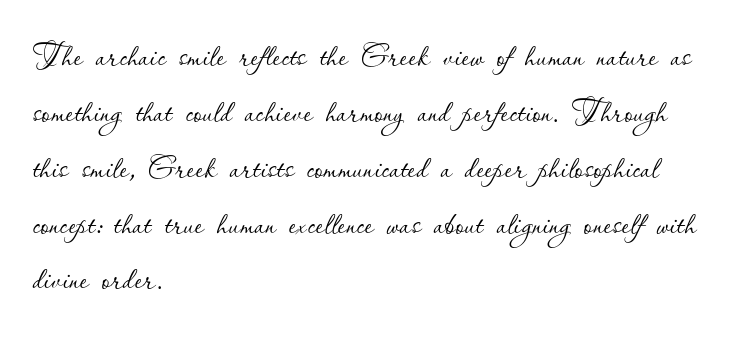
Q: Is the text bold? A: No.
Q: Is the text italic (slanted)? A: Yes.
Q: Is the text underlined? A: No.
Q: How is the paragraph aligned? A: Left-aligned.
Q: Is the spacing between letters normal or unusually wide? A: Normal.
Q: Is the spacing between lines tight, normal or loose? A: Normal.
Q: Width (condensed, normal, or wide)? A: Normal.
Q: Stroke contrast? A: Low.
Q: x-height? A: Small.
Q: Monospaced? A: No.
